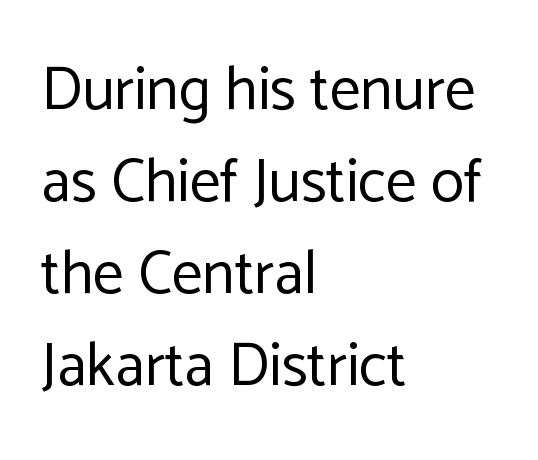
Typographically, this falls in the sans-serif category. The typeface has the unassuming heft of standard copy or less. Reading down the column, the eye jumps a familiar distance to each next line. The letterforms sit shoulder to shoulder at normal distance.
